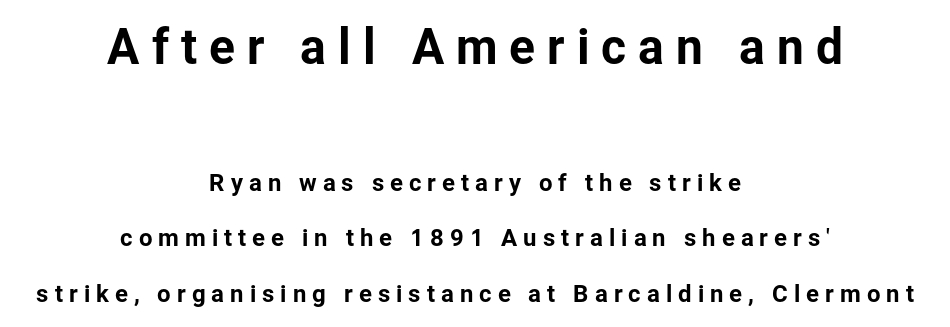
{"serif": "no", "italic": "no", "width": "normal", "stroke_contrast": "low", "x_height": "medium", "monospaced": "no", "underline": "no", "align": "center", "line_spacing": "loose", "line_spacing_ratio": 2.32, "letter_spacing": "wide", "letter_spacing_em": 0.25, "larger_block": "first", "size_ratio": 2.0, "glyph_px": 48}
